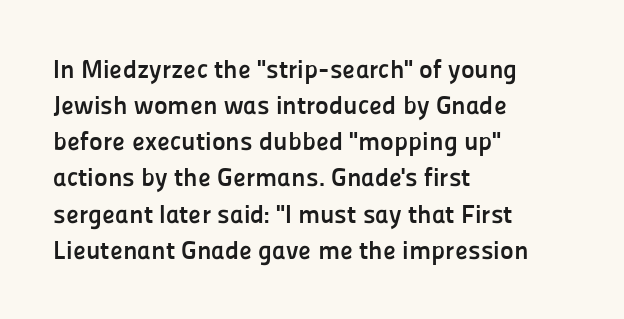
Clear beneath every line of the passage. The typography opts for an upright posture over an oblique one. Evenly set lines give the paragraph a standard silhouette. Standard letterfit; no display-style spreading of the glyphs. The compositor pushed each line to the left boundary.
